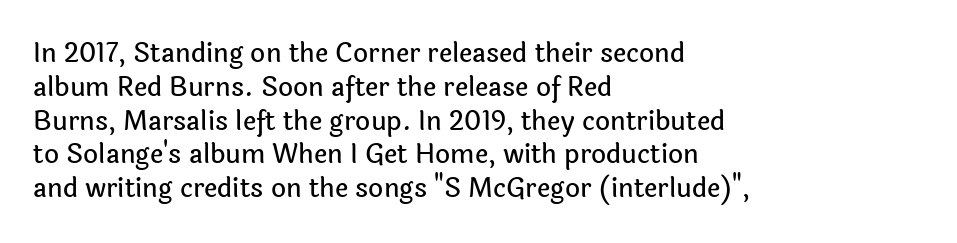
The image shows 26 px text type, upright; set left-aligned, normal line spacing (1.3x), normal letter spacing, not underlined.
